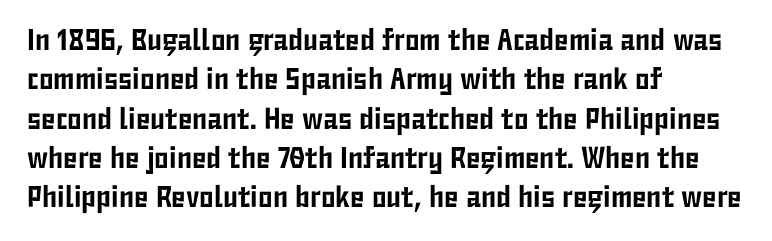
The image shows 30 px condensed sans-serif type, upright; set left-aligned, normal line spacing (1.31x), normal letter spacing, not underlined; low stroke contrast and a medium x-height.
